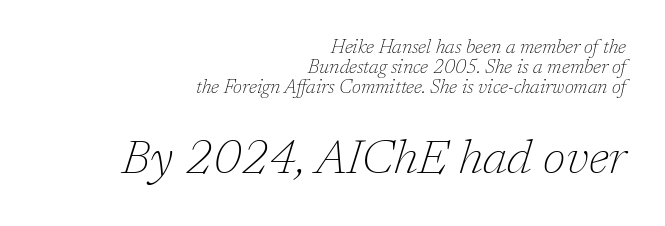
{"serif": "yes", "italic": "yes", "lean": "right", "slant_degrees": 17, "bold": "no", "weight": "thin", "width": "normal", "stroke_contrast": "low", "x_height": "medium", "monospaced": "no", "underline": "no", "align": "right", "line_spacing": "tight", "line_spacing_ratio": 1.05, "letter_spacing": "normal", "letter_spacing_em": 0.0, "larger_block": "second", "size_ratio": 2.53, "glyph_px": 48}
